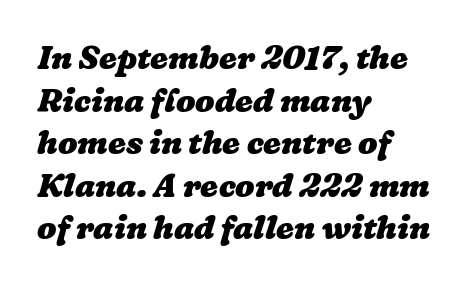
{"bold": "yes", "weight": "heavy", "width": "wide", "stroke_contrast": "low", "x_height": "medium", "monospaced": "no", "underline": "no", "align": "left", "line_spacing": "normal", "line_spacing_ratio": 1.33, "letter_spacing": "normal", "letter_spacing_em": 0.0, "glyph_px": 32}
